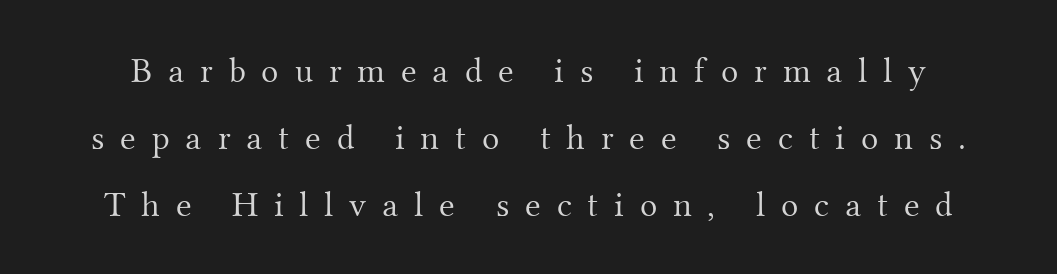
The image shows 36 px light serif type, upright; set line spacing 1.86x, unusually wide letter spacing (+0.44 em), not underlined; medium stroke contrast and a small x-height.
